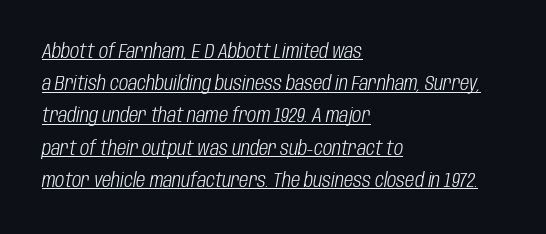
Q: Is the text bold? A: No.
Q: Is the text italic (slanted)? A: Yes, it leans right by about 10 degrees.
Q: Is the text underlined? A: Yes.
Q: How is the paragraph aligned? A: Left-aligned.
Q: Is the spacing between letters normal or unusually wide? A: Normal.
Q: Is the spacing between lines tight, normal or loose? A: Normal.
